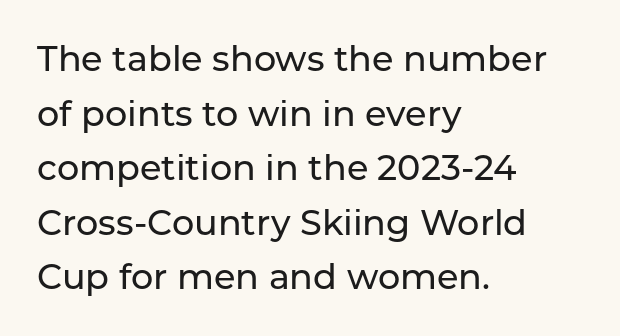
The typesetter chose a ragged-right arrangement here. Unmarked baselines from the first word to the last. Characters follow at the spacing the type designer built in. Characters remain perfectly vertical along every line. Looks like regular typesetting: each glyph gets only the width it needs.
